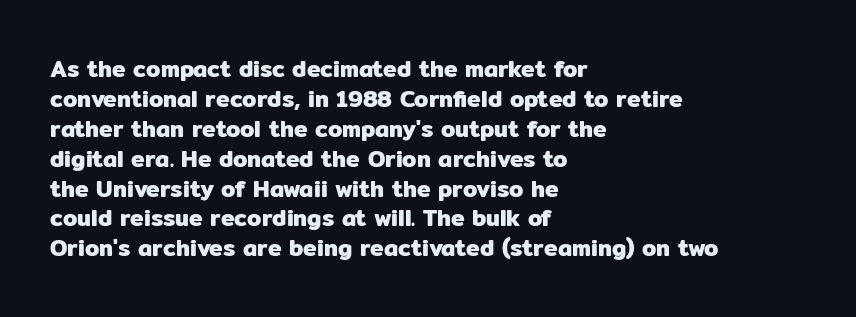
Q: Is the text italic (slanted)? A: No, it is upright.
Q: Is the text underlined? A: No.
Q: How is the paragraph aligned? A: Left-aligned.
Q: Is the spacing between letters normal or unusually wide? A: Normal.
Q: Is the spacing between lines tight, normal or loose? A: Normal.
